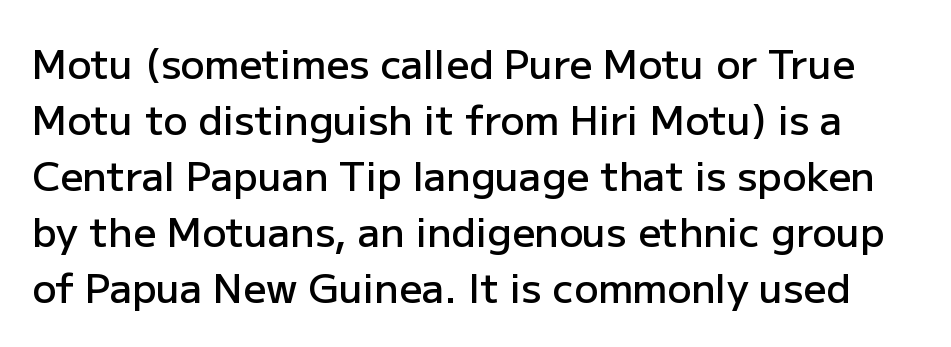
The image shows 40 px semibold sans-serif type, upright; set normal line spacing (1.4x), normal letter spacing, not underlined; low stroke contrast and a medium x-height.
